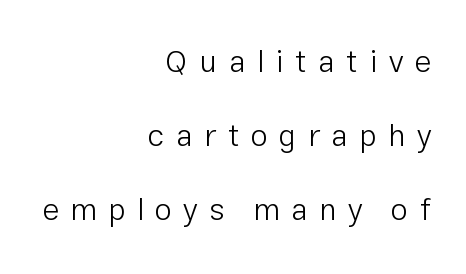
The image shows 31 px light sans-serif type, upright; set right-aligned, loose line spacing (2.38x), unusually wide letter spacing (+0.37 em), not underlined; low stroke contrast and a medium x-height.
